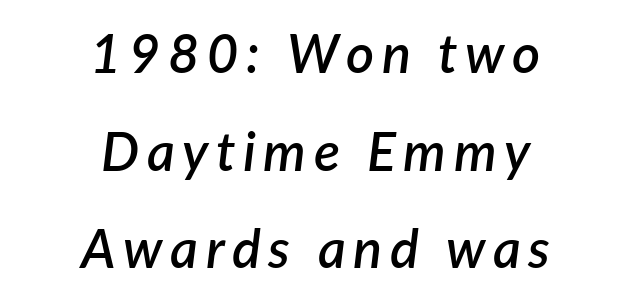
{"italic": "yes", "lean": "right", "slant_degrees": 7, "bold": "semi", "weight": "semibold", "width": "normal", "stroke_contrast": "low", "x_height": "medium", "monospaced": "no", "underline": "no", "align": "center", "line_spacing_ratio": 1.81, "glyph_px": 54}
